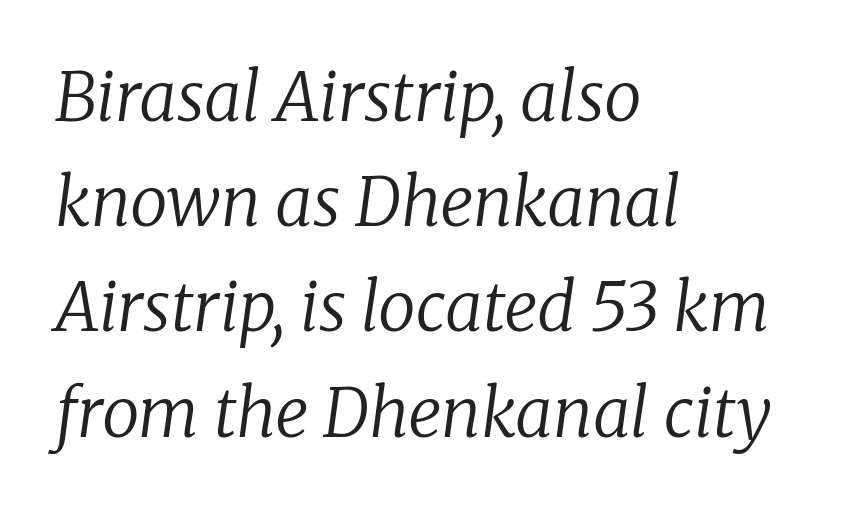
The image shows 67 px regular-weight serif type, italic (leaning right); set left-aligned, normal line spacing (1.57x), normal letter spacing, not underlined; low stroke contrast and a medium x-height.
